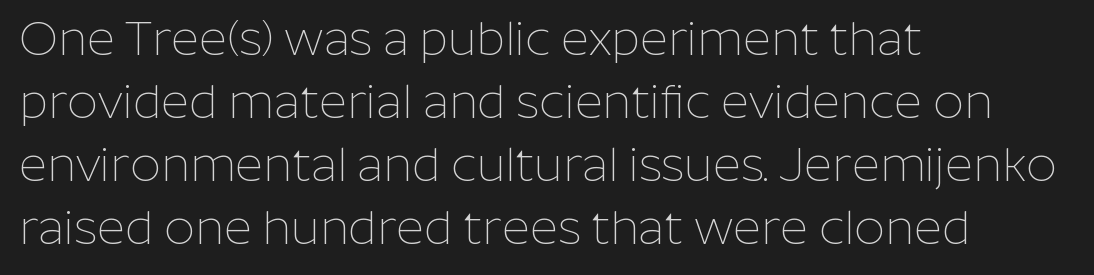
The image shows 48 px thin sans-serif type, upright; set left-aligned, normal line spacing (1.31x), normal letter spacing, not underlined; low stroke contrast and a medium x-height.
